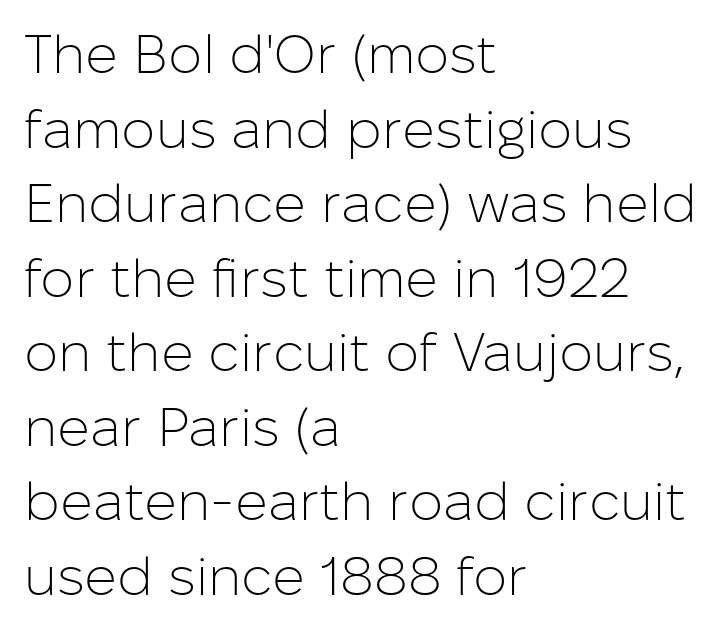
The image shows 54 px light sans-serif type, upright; set left-aligned, normal line spacing (1.38x), normal letter spacing, not underlined; low stroke contrast and a medium x-height.
